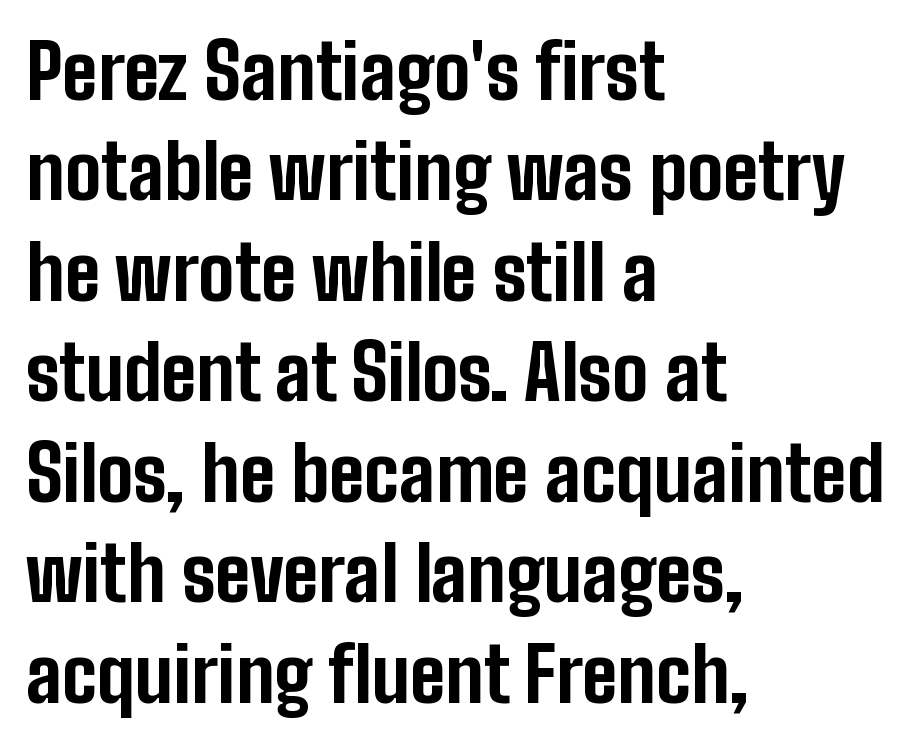
The gaps between neighbouring characters are ordinary and unremarkable. These lines were composed using upright roman letters. A typesetter would call this leading conventional body-copy spacing. Each glyph is drawn with heavy, bold strokes. Casual observation: everything's shoved over to the left.
